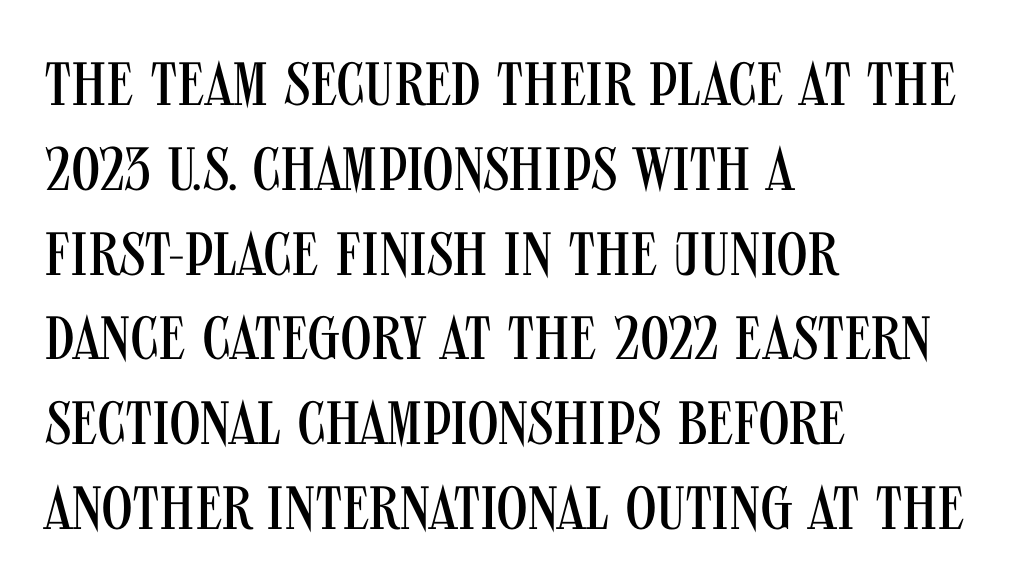
The image shows 61 px regular-weight, condensed sans-serif type, upright; set left-aligned, normal line spacing (1.39x), normal letter spacing, not underlined; medium stroke contrast and a large x-height.
